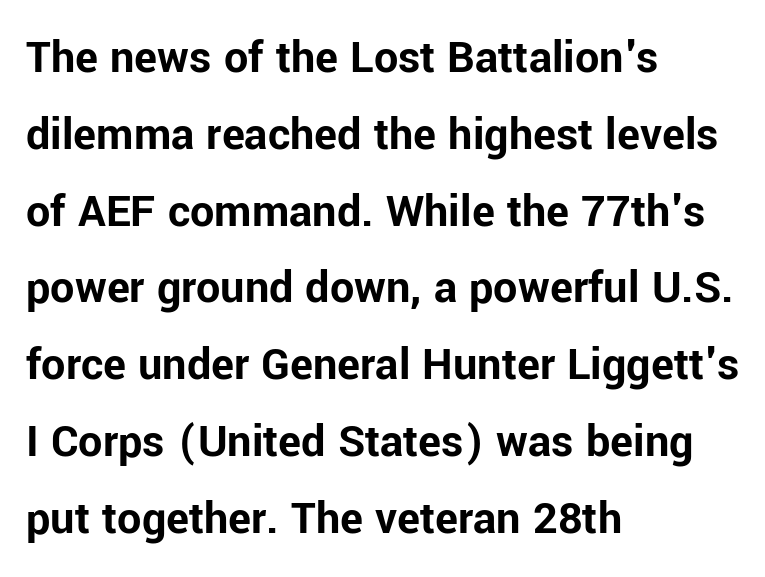
Q: Is the text bold? A: Yes.
Q: Is the text italic (slanted)? A: No, it is upright.
Q: Is the typeface a serif or a sans-serif typeface? A: Sans-serif.
Q: Is the text underlined? A: No.
Q: How is the paragraph aligned? A: Left-aligned.
Q: Is the spacing between letters normal or unusually wide? A: Normal.
Q: Is the spacing between lines tight, normal or loose? A: Normal.
Q: Width (condensed, normal, or wide)? A: Normal.
Q: Stroke contrast? A: Low.
Q: x-height? A: Medium.
Q: Monospaced? A: No.
